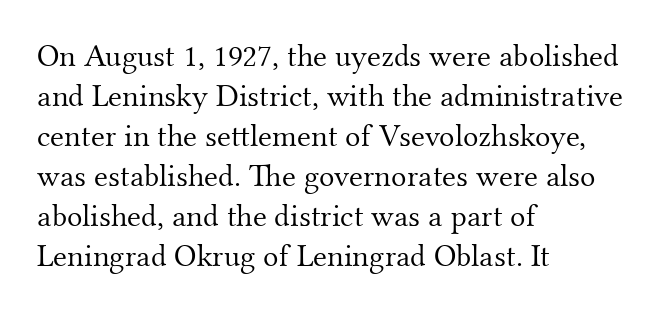
{"serif": "yes", "italic": "no", "bold": "no", "weight": "light", "width": "normal", "stroke_contrast": "medium", "x_height": "small", "monospaced": "no", "underline": "no", "align": "left", "line_spacing": "normal", "line_spacing_ratio": 1.25, "letter_spacing": "normal", "letter_spacing_em": 0.0, "glyph_px": 32}
